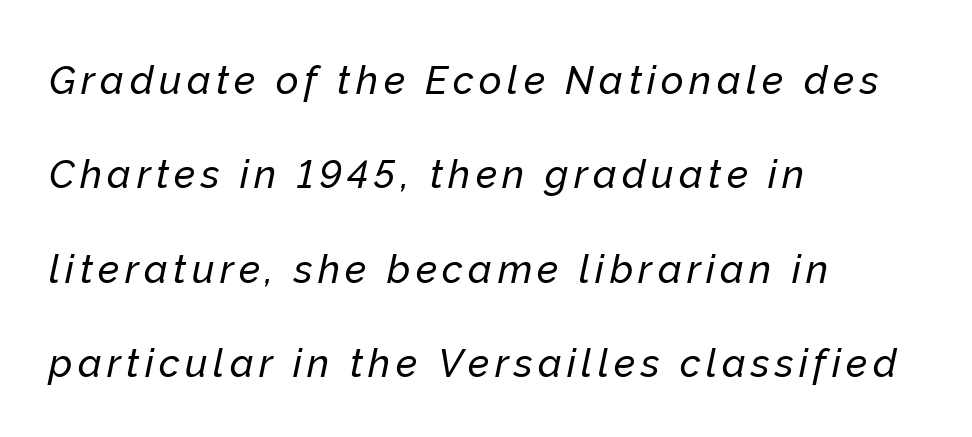
The image shows 39 px text type, italic (leaning right); set left-aligned, loose line spacing (2.42x), not underlined; low stroke contrast and a medium x-height.
